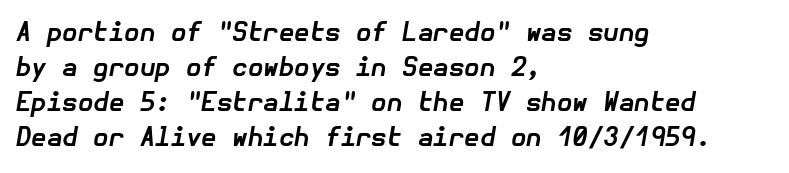
Q: Is the text bold? A: Yes.
Q: Is the text italic (slanted)? A: Yes, it leans right by about 10 degrees.
Q: Is the text underlined? A: No.
Q: How is the paragraph aligned? A: Left-aligned.
Q: Is the spacing between letters normal or unusually wide? A: Normal.
Q: Is the spacing between lines tight, normal or loose? A: Normal.
